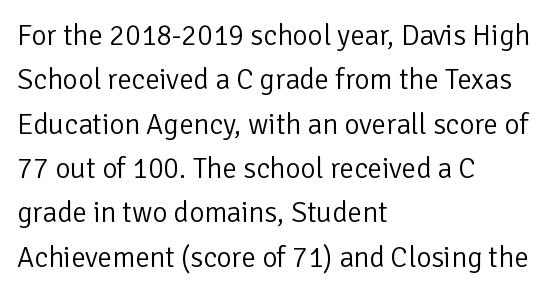
Q: Is the text bold? A: No.
Q: Is the text italic (slanted)? A: No, it is upright.
Q: Is the typeface a serif or a sans-serif typeface? A: Sans-serif.
Q: Is the text underlined? A: No.
Q: How is the paragraph aligned? A: Left-aligned.
Q: Is the spacing between letters normal or unusually wide? A: Normal.
Q: Is the spacing between lines tight, normal or loose? A: Normal.
Q: Width (condensed, normal, or wide)? A: Normal.
Q: Stroke contrast? A: Low.
Q: x-height? A: Medium.
Q: Monospaced? A: No.
